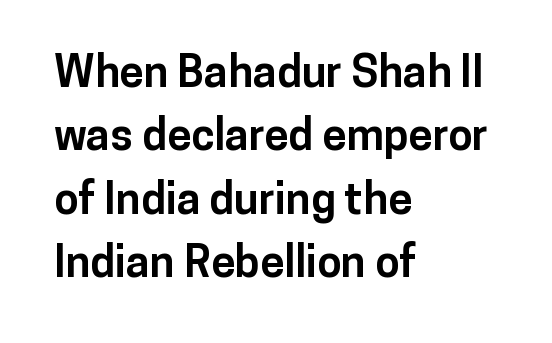
Where is the straight margin? On the left. The lettering holds an erect, upright posture throughout. Note the varied advance widths — an 'i' is clearly narrower than an 'm'. The space beneath each line is pristine and unruled. Check where the strokes stop: nothing finishes them off — pure sans.
